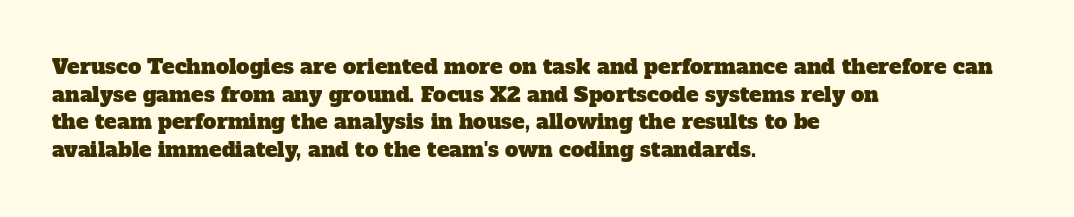
{"underline": "no", "align": "left", "line_spacing": "normal", "line_spacing_ratio": 1.32, "letter_spacing": "normal", "letter_spacing_em": 0.0, "glyph_px": 21}
